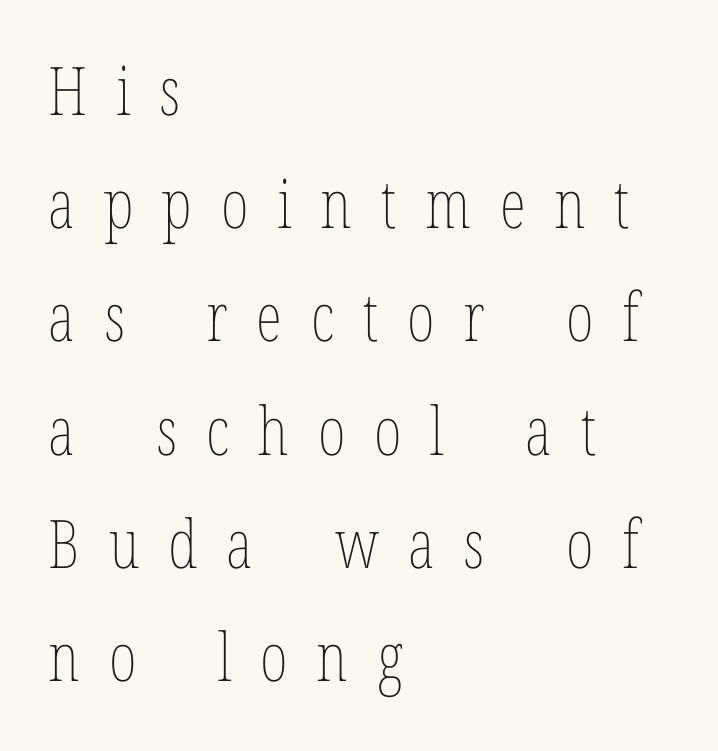
{"italic": "no", "bold": "no", "weight": "thin", "width": "condensed", "stroke_contrast": "low", "x_height": "medium", "monospaced": "no", "underline": "no", "align": "left", "line_spacing": "normal", "line_spacing_ratio": 1.69, "letter_spacing": "wide", "letter_spacing_em": 0.43, "glyph_px": 67}
